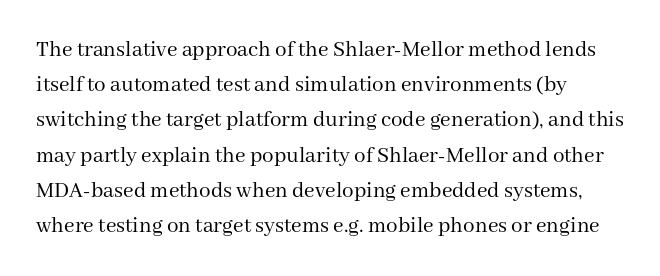
The image shows 23 px text type, upright; set normal line spacing (1.53x), normal letter spacing, not underlined.
